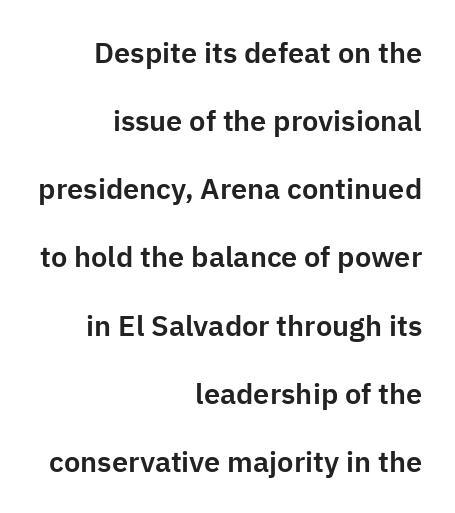
Q: Is the text italic (slanted)? A: No, it is upright.
Q: Is the typeface a serif or a sans-serif typeface? A: Sans-serif.
Q: Is the text underlined? A: No.
Q: How is the paragraph aligned? A: Right-aligned.
Q: Is the spacing between letters normal or unusually wide? A: Normal.
Q: Is the spacing between lines tight, normal or loose? A: Loose.
Q: Width (condensed, normal, or wide)? A: Normal.
Q: Stroke contrast? A: Low.
Q: x-height? A: Medium.
Q: Monospaced? A: No.
